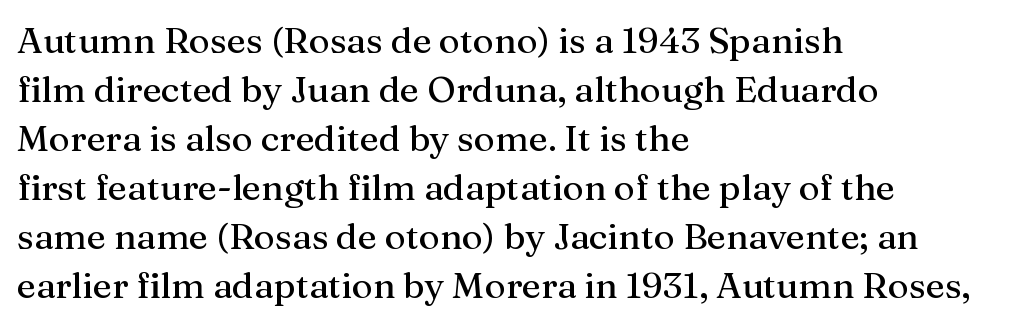
{"serif": "yes", "italic": "no", "width": "normal", "stroke_contrast": "medium", "x_height": "medium", "monospaced": "no", "underline": "no", "align": "left", "line_spacing": "normal", "line_spacing_ratio": 1.36, "letter_spacing": "normal", "letter_spacing_em": 0.0, "glyph_px": 36}
